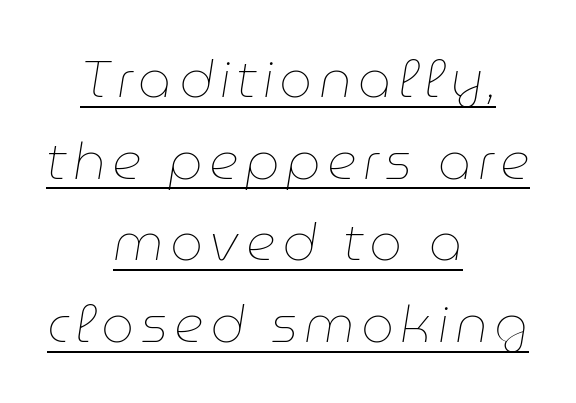
Q: Is the text bold? A: No.
Q: Is the text italic (slanted)? A: Yes, it leans right by about 9 degrees.
Q: Is the text underlined? A: Yes.
Q: How is the paragraph aligned? A: Centered.
Q: Is the spacing between lines tight, normal or loose? A: Normal.
Q: Width (condensed, normal, or wide)? A: Normal.
Q: Stroke contrast? A: Low.
Q: x-height? A: Medium.
Q: Monospaced? A: No.
